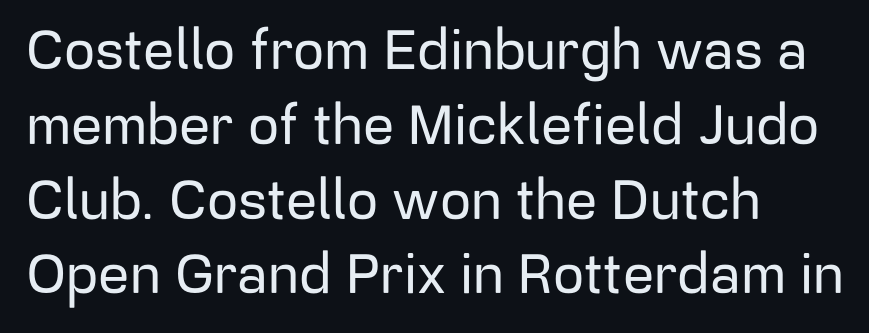
This block has exactly the height ordinary leading produces. Note: no serifs on the glyphs. All the whitespace from short lines collects on the right. Compared with typical body copy, the letter spacing here is the same. Is there any slant? The stems are plumb. Is this a fixed-width face? No — the glyphs have proportional, varying widths.
